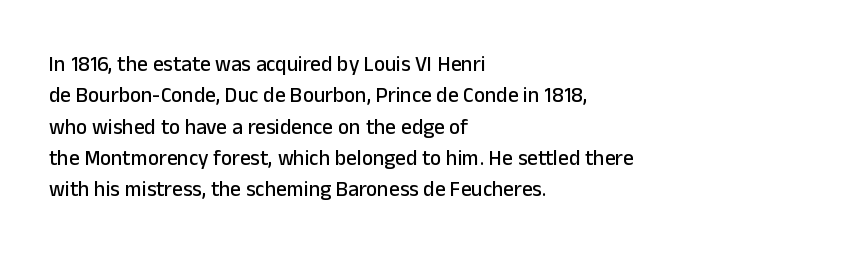
The image shows 21 px text type, upright; set left-aligned, normal line spacing (1.49x), normal letter spacing, not underlined.
